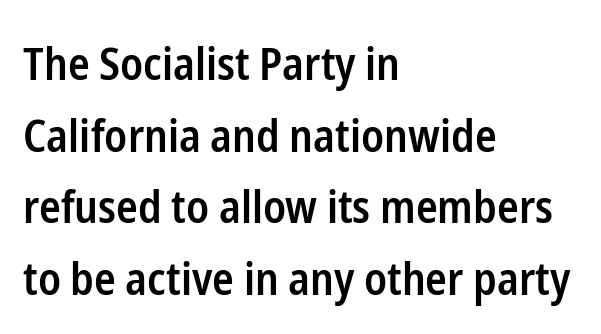
Q: Is the text bold? A: Semi-bold.
Q: Is the text italic (slanted)? A: No, it is upright.
Q: Is the typeface a serif or a sans-serif typeface? A: Sans-serif.
Q: Is the text underlined? A: No.
Q: How is the paragraph aligned? A: Left-aligned.
Q: Is the spacing between letters normal or unusually wide? A: Normal.
Q: Is the spacing between lines tight, normal or loose? A: Normal.
Q: Width (condensed, normal, or wide)? A: Condensed.
Q: Stroke contrast? A: Low.
Q: x-height? A: Medium.
Q: Monospaced? A: No.
